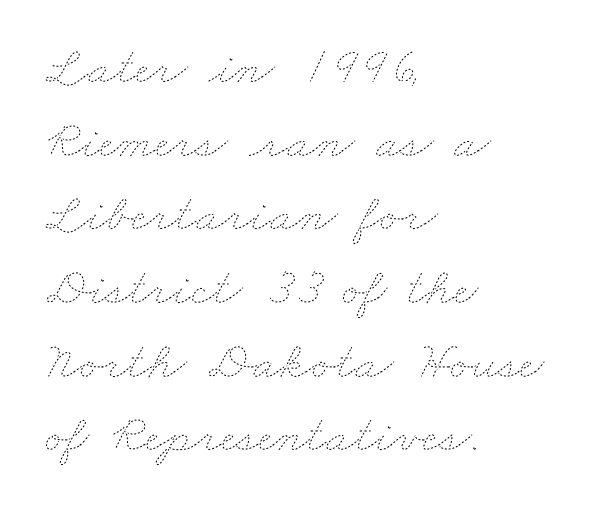
Character widths vary here, with narrow letters taking less room than wide ones. Letters rest on an invisible, unmarked baseline. Quick note: interline space is typical. The letterforms sit shoulder to shoulder at normal distance.
